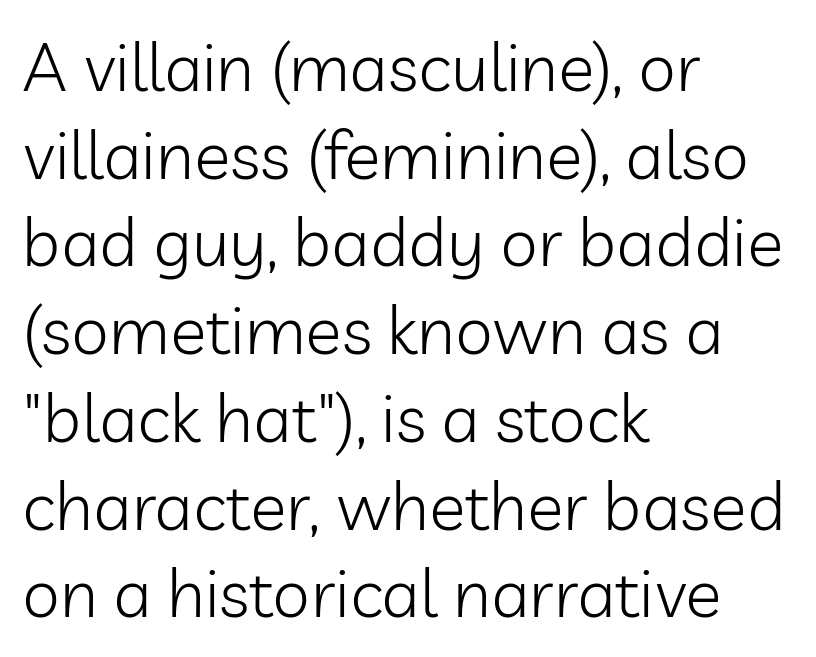
{"serif": "no", "italic": "no", "bold": "no", "weight": "light", "width": "normal", "stroke_contrast": "low", "x_height": "medium", "monospaced": "no", "underline": "no", "align": "left", "line_spacing": "normal", "line_spacing_ratio": 1.29, "letter_spacing": "normal", "letter_spacing_em": 0.0, "glyph_px": 68}
